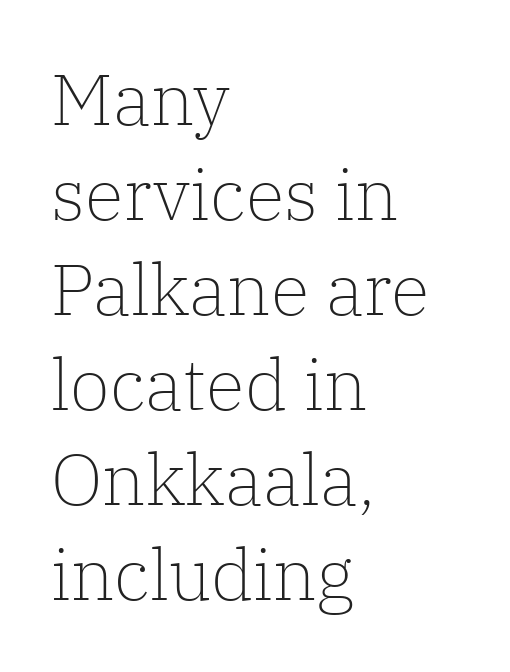
Q: Is the text bold? A: No.
Q: Is the text italic (slanted)? A: No, it is upright.
Q: Is the typeface a serif or a sans-serif typeface? A: Serif.
Q: Is the text underlined? A: No.
Q: How is the paragraph aligned? A: Left-aligned.
Q: Is the spacing between letters normal or unusually wide? A: Normal.
Q: Is the spacing between lines tight, normal or loose? A: Normal.
Q: Width (condensed, normal, or wide)? A: Normal.
Q: Stroke contrast? A: Low.
Q: x-height? A: Medium.
Q: Monospaced? A: No.
